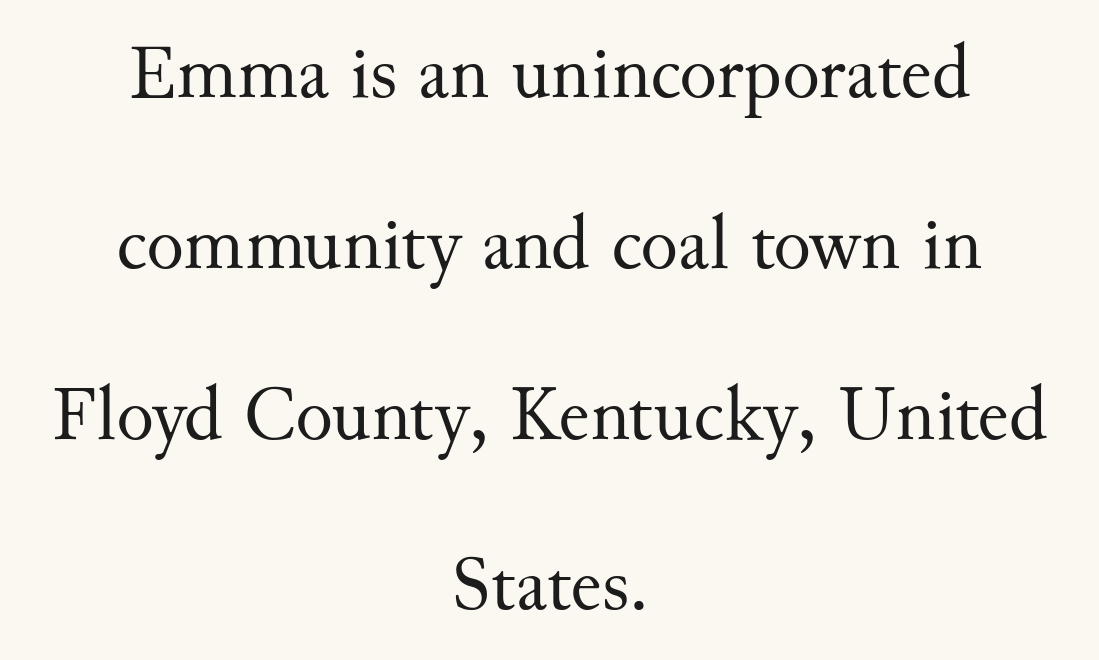
The image shows 78 px regular-weight serif type, upright; set centered, loose line spacing (2.19x), normal letter spacing, not underlined; medium stroke contrast and a small x-height.
